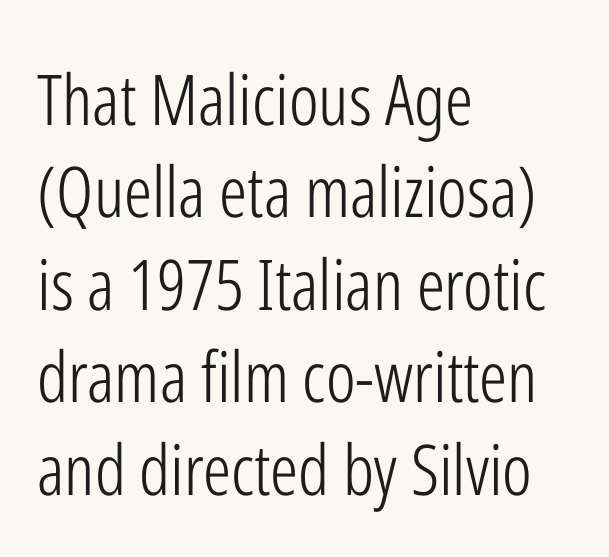
Beneath every word, the page is bare. Quick note: not italic, upright. The face used here is proportionally spaced, like ordinary book or web type. Vertical stems look standard width or narrower in stroke.
